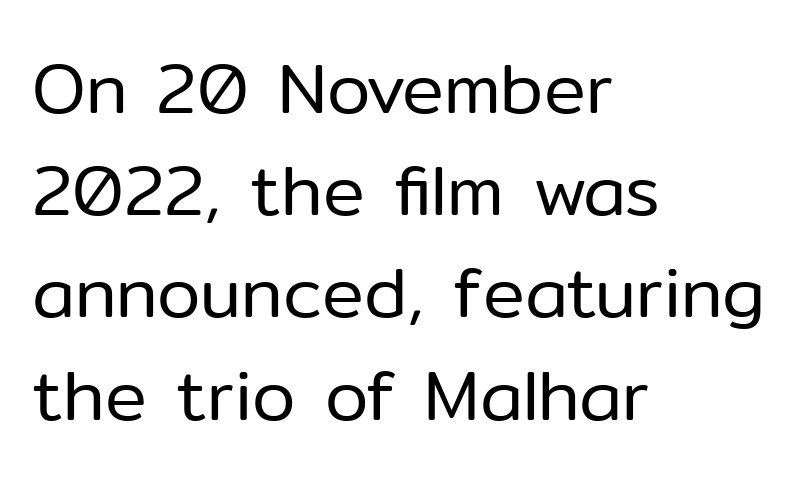
Do the characters align in a grid? No, the font is proportional. Words float on clear page, feet unadorned. The paragraph has a hard left edge and a soft right edge. How would I describe the line gaps? Plain and ordinary. No letter is thick-stroked: the sample isn't bold.
